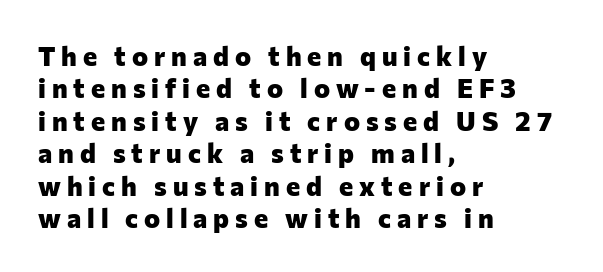
Q: Is the text bold? A: Yes.
Q: Is the text italic (slanted)? A: No, it is upright.
Q: Is the text underlined? A: No.
Q: How is the paragraph aligned? A: Left-aligned.
Q: Is the spacing between letters normal or unusually wide? A: Unusually wide.
